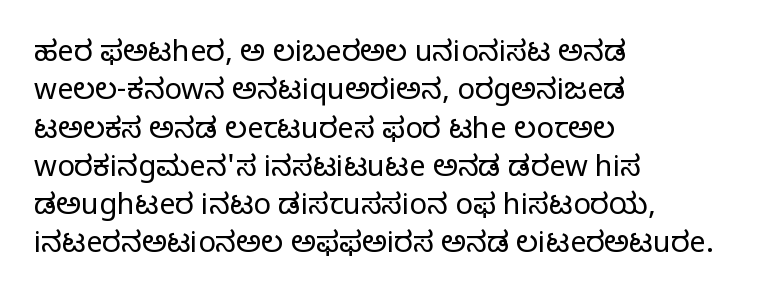
The image shows 29 px light sans-serif type, upright; set left-aligned, normal line spacing (1.32x), normal letter spacing, not underlined; low stroke contrast and a medium x-height.
